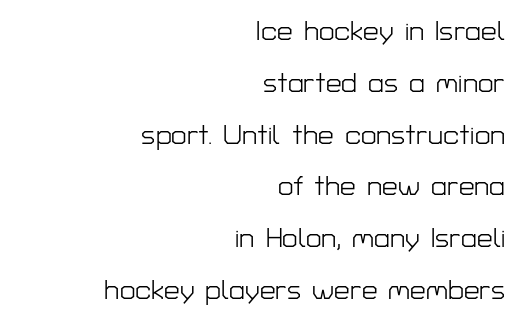
Here the designer chose a conventional face with non-uniform glyph widths. These lines keep a tight, regular rhythm from letter to letter. The letters carry no serifs — their stems end cleanly without finishing strokes. The characters are drawn with everyday or finer stroke widths. Rule under the text: the space is simply empty. The rag falls on the left side of this text block.
